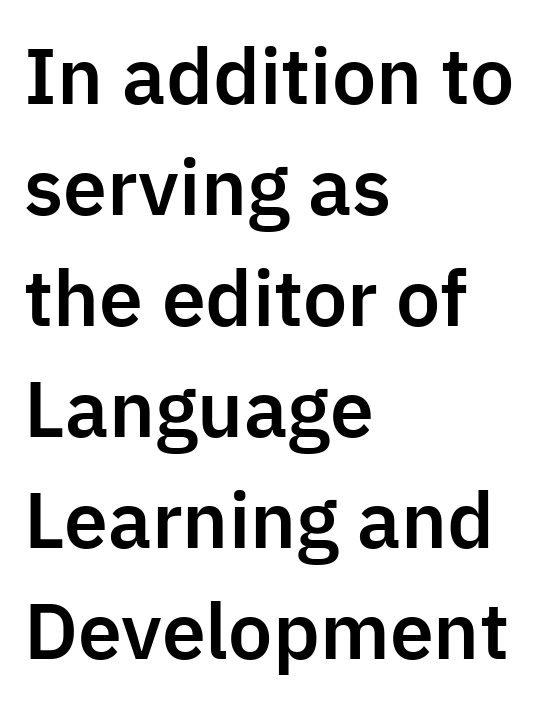
What's the leading like? Ordinary, nothing unusual. You could call the tracking neutral — neither tight nor loose. The rendering uses natural spacing where letterforms have individual widths. Just letters on the line, the space beneath them empty. Notice how the passage keeps a crisp vertical edge on the left only. Unlike italic type, these characters show no tilt at all.
